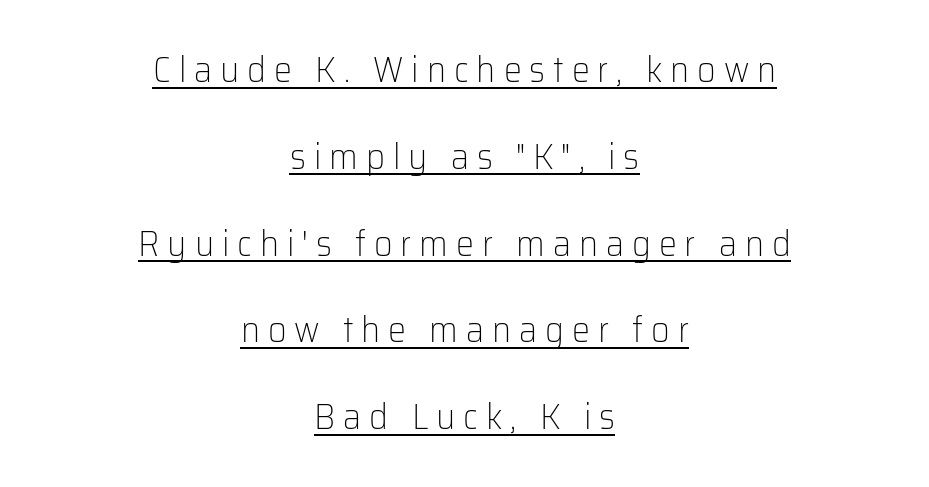
Q: Is the text bold? A: No.
Q: Is the text italic (slanted)? A: No, it is upright.
Q: Is the typeface a serif or a sans-serif typeface? A: Sans-serif.
Q: Is the text underlined? A: Yes.
Q: How is the paragraph aligned? A: Centered.
Q: Is the spacing between letters normal or unusually wide? A: Unusually wide.
Q: Is the spacing between lines tight, normal or loose? A: Loose.
Q: Width (condensed, normal, or wide)? A: Normal.
Q: Stroke contrast? A: Low.
Q: x-height? A: Medium.
Q: Monospaced? A: No.
